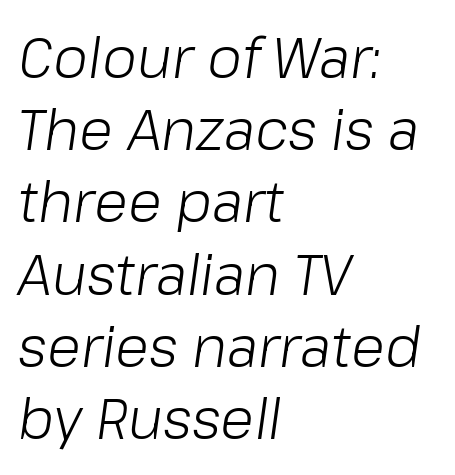
The image shows 56 px light type, italic (leaning right); set left-aligned, normal line spacing (1.29x), normal letter spacing, not underlined; low stroke contrast and a medium x-height.
